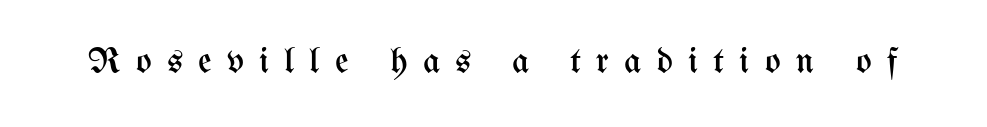
{"italic": "no", "bold": "no", "weight": "regular", "width": "condensed", "stroke_contrast": "medium", "x_height": "medium", "monospaced": "no", "underline": "no", "letter_spacing": "wide", "letter_spacing_em": 0.41, "glyph_px": 37}
